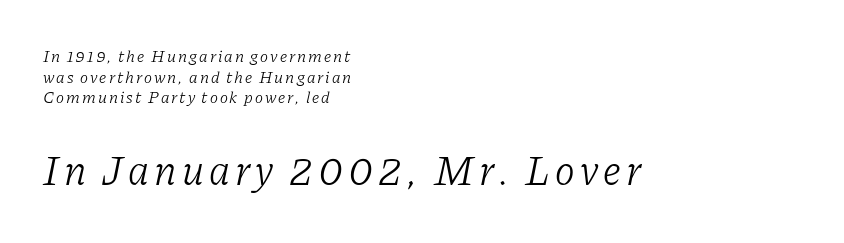
Q: Is the text bold? A: No.
Q: Is the text italic (slanted)? A: Yes, it leans right by about 11 degrees.
Q: Is the typeface a serif or a sans-serif typeface? A: Serif.
Q: Is the text underlined? A: No.
Q: How is the paragraph aligned? A: Left-aligned.
Q: Which block of text is set in a larger size, the first (top) or the second (bottom)? A: The second (bottom) one.
Q: Width (condensed, normal, or wide)? A: Normal.
Q: Stroke contrast? A: Low.
Q: x-height? A: Medium.
Q: Monospaced? A: No.
